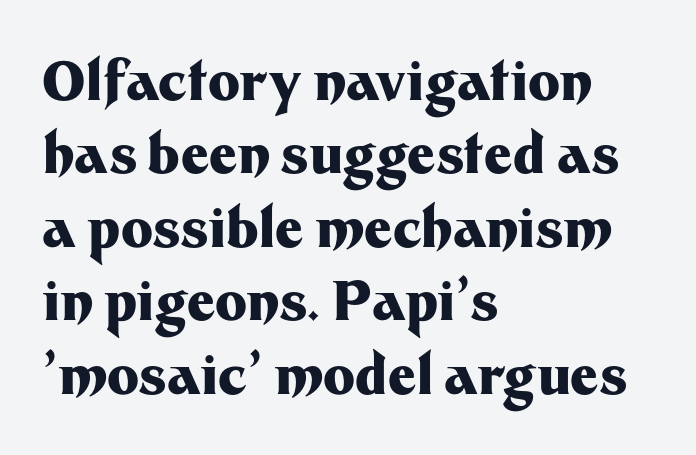
The image shows 54 px heavy sans-serif type, upright; set left-aligned, normal line spacing (1.36x), normal letter spacing, not underlined; medium stroke contrast and a medium x-height.
